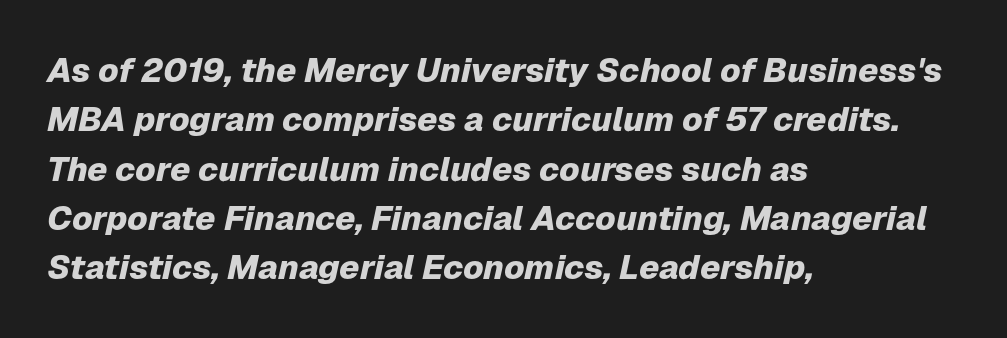
Q: Is the text bold? A: Yes.
Q: Is the text italic (slanted)? A: Yes, it leans right by about 12 degrees.
Q: Is the text underlined? A: No.
Q: How is the paragraph aligned? A: Left-aligned.
Q: Is the spacing between letters normal or unusually wide? A: Normal.
Q: Is the spacing between lines tight, normal or loose? A: Normal.
Q: Width (condensed, normal, or wide)? A: Normal.
Q: Stroke contrast? A: Low.
Q: x-height? A: Medium.
Q: Monospaced? A: No.
